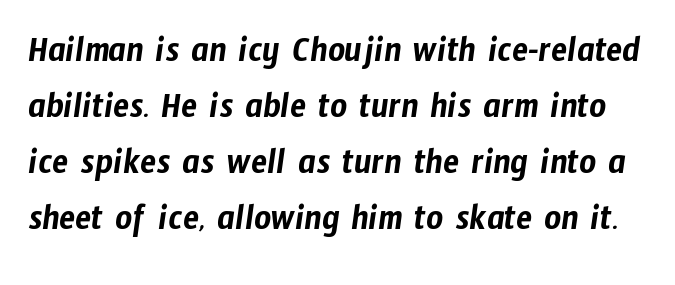
Q: Is the typeface a serif or a sans-serif typeface? A: Sans-serif.
Q: Is the text underlined? A: No.
Q: Is the spacing between letters normal or unusually wide? A: Normal.
Q: Is the spacing between lines tight, normal or loose? A: Normal.
Q: Width (condensed, normal, or wide)? A: Condensed.
Q: Stroke contrast? A: Low.
Q: x-height? A: Medium.
Q: Monospaced? A: No.
